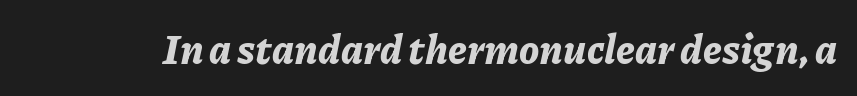
Q: Is the text bold? A: Yes.
Q: Is the text italic (slanted)? A: Yes, it leans right by about 11 degrees.
Q: Is the text underlined? A: No.
Q: Is the spacing between letters normal or unusually wide? A: Normal.
Q: Width (condensed, normal, or wide)? A: Normal.
Q: Stroke contrast? A: Low.
Q: x-height? A: Medium.
Q: Monospaced? A: No.
